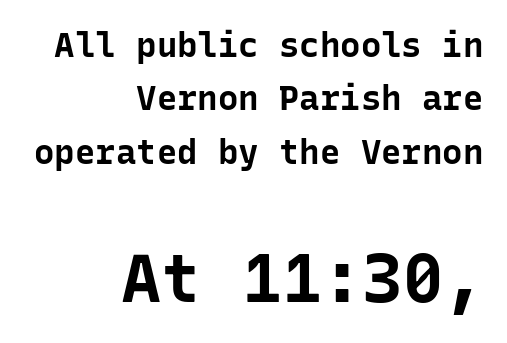
{"serif": "no", "italic": "no", "bold": "yes", "weight": "bold", "width": "normal", "stroke_contrast": "low", "x_height": "medium", "monospaced": "yes", "underline": "no", "align": "right", "line_spacing": "normal", "line_spacing_ratio": 1.57, "letter_spacing": "normal", "letter_spacing_em": 0.0, "larger_block": "second", "size_ratio": 1.97, "glyph_px": 67}
